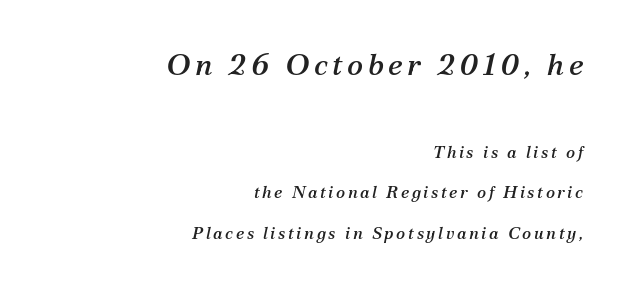
Caption: multi-line text, flush right, ragged left. Letters rest on an invisible, unmarked baseline. The passage shown stacks its lines with a broad gap. The composition opens big and finishes small.
